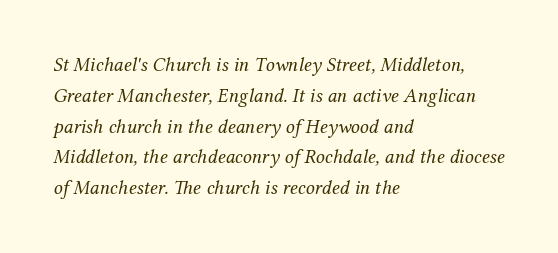
Q: Is the text bold? A: No.
Q: Is the text italic (slanted)? A: Yes, it leans right by about 12 degrees.
Q: Is the text underlined? A: No.
Q: How is the paragraph aligned? A: Left-aligned.
Q: Is the spacing between letters normal or unusually wide? A: Normal.
Q: Is the spacing between lines tight, normal or loose? A: Normal.
